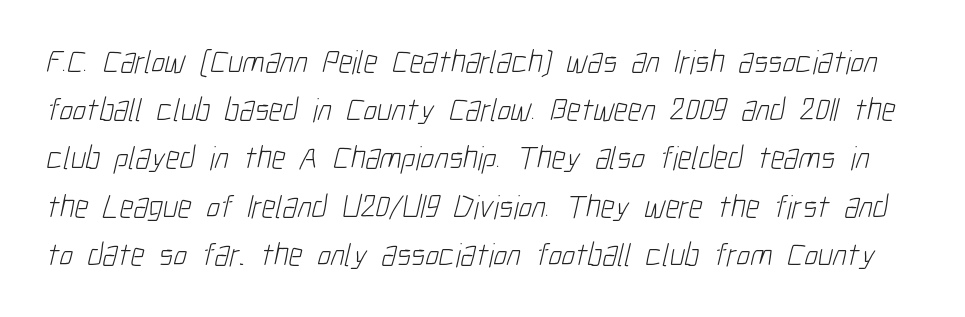
The image shows 33 px light, condensed sans-serif type; set normal line spacing (1.46x), normal letter spacing, not underlined; low stroke contrast and a medium x-height.
